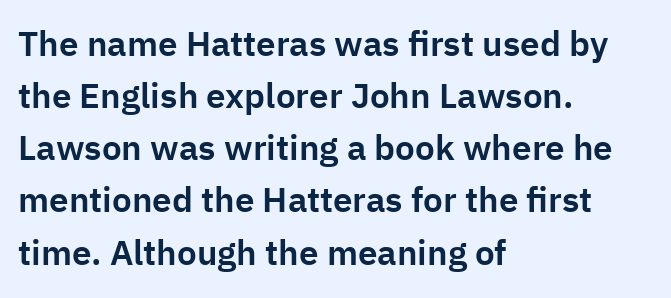
Q: Is the text italic (slanted)? A: No, it is upright.
Q: Is the typeface a serif or a sans-serif typeface? A: Sans-serif.
Q: Is the text underlined? A: No.
Q: How is the paragraph aligned? A: Left-aligned.
Q: Is the spacing between letters normal or unusually wide? A: Normal.
Q: Is the spacing between lines tight, normal or loose? A: Normal.
Q: Width (condensed, normal, or wide)? A: Normal.
Q: Stroke contrast? A: Low.
Q: x-height? A: Medium.
Q: Monospaced? A: No.
